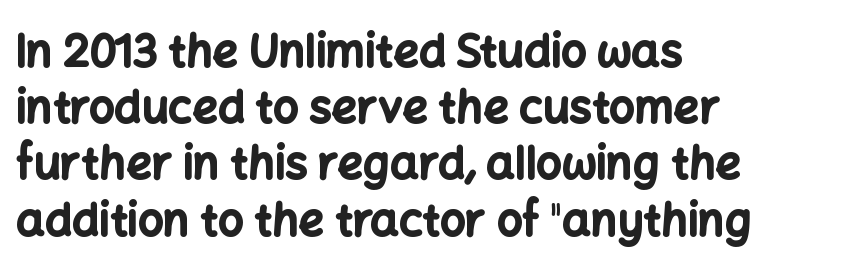
Q: Is the text bold? A: Yes.
Q: Is the text italic (slanted)? A: No, it is upright.
Q: Is the typeface a serif or a sans-serif typeface? A: Sans-serif.
Q: Is the text underlined? A: No.
Q: How is the paragraph aligned? A: Left-aligned.
Q: Is the spacing between letters normal or unusually wide? A: Normal.
Q: Is the spacing between lines tight, normal or loose? A: Normal.
Q: Width (condensed, normal, or wide)? A: Normal.
Q: Stroke contrast? A: Low.
Q: x-height? A: Medium.
Q: Monospaced? A: No.
